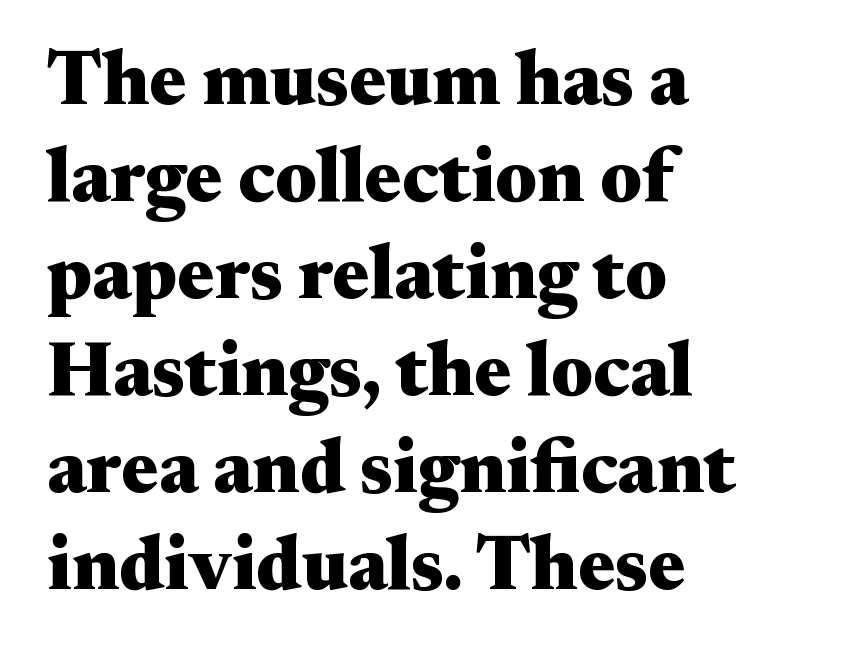
{"serif": "yes", "italic": "no", "bold": "yes", "weight": "heavy", "width": "wide", "stroke_contrast": "medium", "x_height": "small", "monospaced": "no", "underline": "no", "align": "left", "line_spacing": "normal", "line_spacing_ratio": 1.26, "letter_spacing": "normal", "letter_spacing_em": 0.0, "glyph_px": 77}
